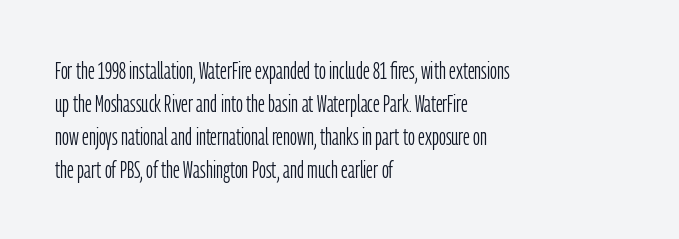
Q: Is the text bold? A: No.
Q: Is the text italic (slanted)? A: No, it is upright.
Q: Is the text underlined? A: No.
Q: How is the paragraph aligned? A: Left-aligned.
Q: Is the spacing between letters normal or unusually wide? A: Normal.
Q: Is the spacing between lines tight, normal or loose? A: Normal.
